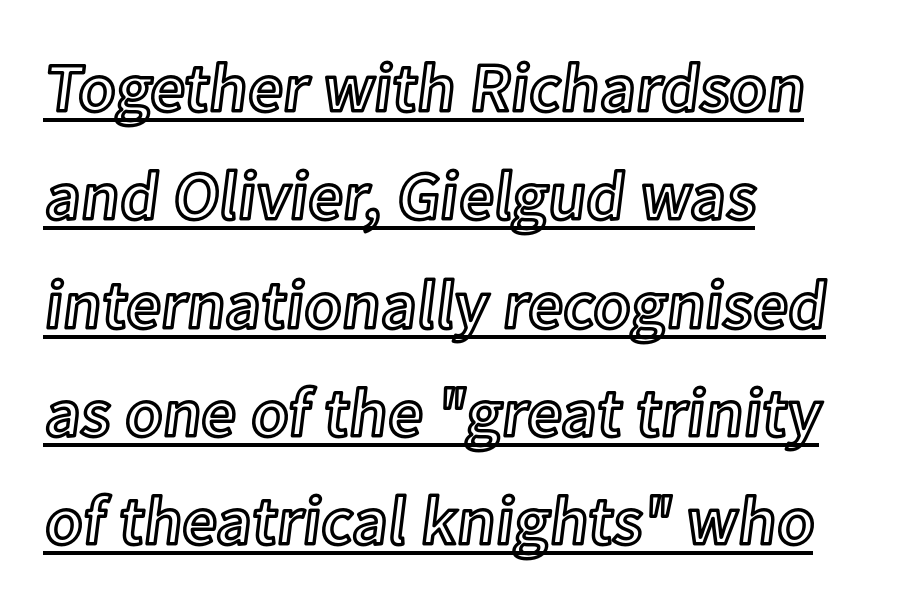
The image shows 69 px text type; set left-aligned, normal line spacing (1.57x), normal letter spacing, underlined; a medium x-height.
